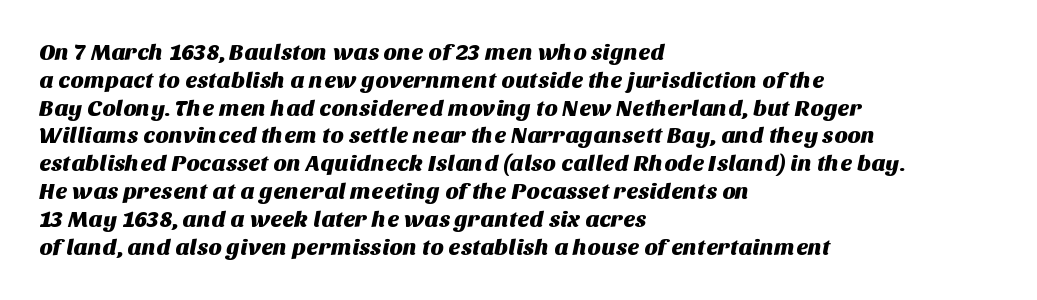
The image shows 23 px text type; set left-aligned, line spacing 1.21x, normal letter spacing, not underlined.
